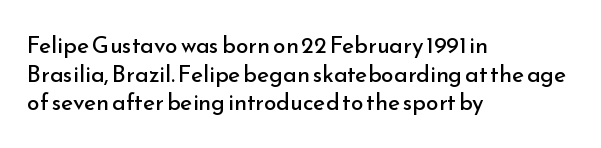
Q: Is the text bold? A: No.
Q: Is the text italic (slanted)? A: No, it is upright.
Q: Is the text underlined? A: No.
Q: How is the paragraph aligned? A: Left-aligned.
Q: Is the spacing between letters normal or unusually wide? A: Normal.
Q: Is the spacing between lines tight, normal or loose? A: Normal.
